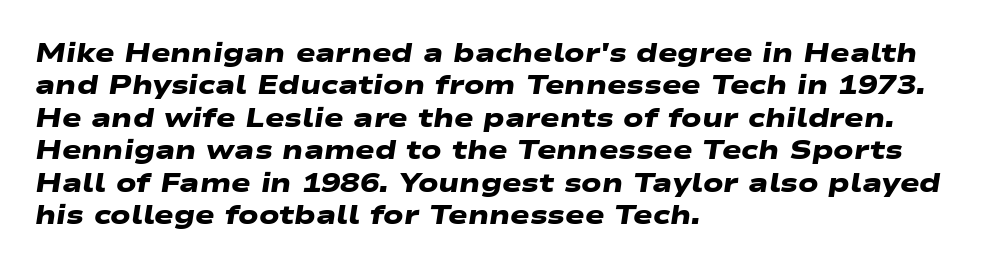
Q: Is the text bold? A: Yes.
Q: Is the text underlined? A: No.
Q: How is the paragraph aligned? A: Left-aligned.
Q: Is the spacing between letters normal or unusually wide? A: Normal.
Q: Is the spacing between lines tight, normal or loose? A: Normal.
